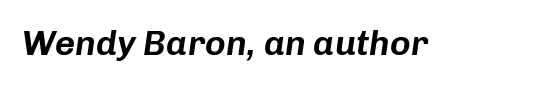
Slant detected: the letters are inclined. This sample has the flowing, uneven cadence of proportional lettering. No extra tracking has been applied to these lines. Unmarked baselines from the first word to the last.
